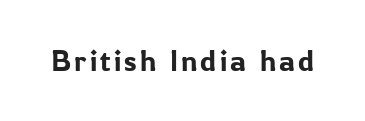
Q: Is the text italic (slanted)? A: No, it is upright.
Q: Is the typeface a serif or a sans-serif typeface? A: Sans-serif.
Q: Is the text underlined? A: No.
Q: Width (condensed, normal, or wide)? A: Normal.
Q: Stroke contrast? A: Low.
Q: x-height? A: Medium.
Q: Monospaced? A: No.
